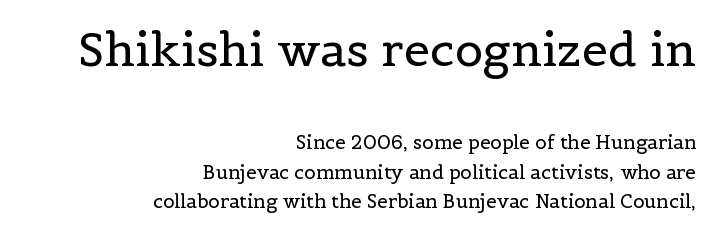
{"serif": "yes", "italic": "no", "bold": "no", "weight": "regular", "width": "normal", "x_height": "medium", "monospaced": "no", "underline": "no", "align": "right", "line_spacing": "normal", "line_spacing_ratio": 1.56, "letter_spacing": "normal", "letter_spacing_em": 0.0, "larger_block": "first", "size_ratio": 2.47, "glyph_px": 47}
